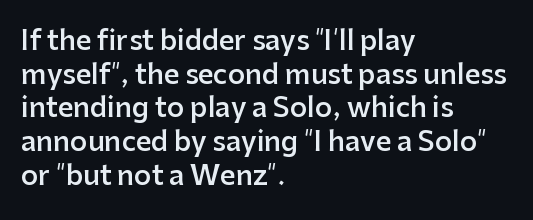
{"italic": "no", "bold": "semi", "underline": "no", "align": "left", "line_spacing": "normal", "line_spacing_ratio": 1.25, "letter_spacing": "normal", "letter_spacing_em": 0.0, "glyph_px": 27}
